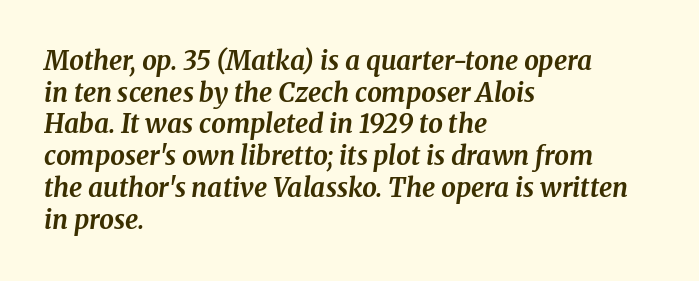
The image shows 26 px bold type, italic (leaning right); set left-aligned, line spacing 1.22x, normal letter spacing, not underlined.
